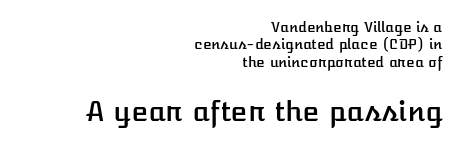
{"italic": "no", "width": "normal", "stroke_contrast": "low", "x_height": "medium", "monospaced": "no", "underline": "no", "align": "right", "line_spacing": "normal", "line_spacing_ratio": 1.25, "letter_spacing": "normal", "letter_spacing_em": 0.0, "larger_block": "second", "size_ratio": 2.0, "glyph_px": 28}
